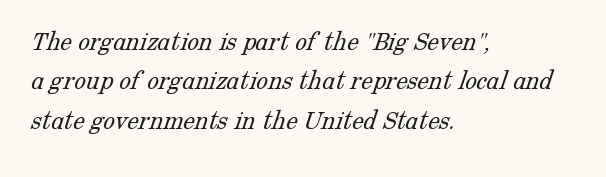
{"serif": "yes", "bold": "no", "weight": "light", "width": "normal", "stroke_contrast": "low", "x_height": "medium", "monospaced": "no", "underline": "no", "align": "left", "line_spacing": "normal", "line_spacing_ratio": 1.36, "letter_spacing": "normal", "letter_spacing_em": 0.0, "glyph_px": 29}
